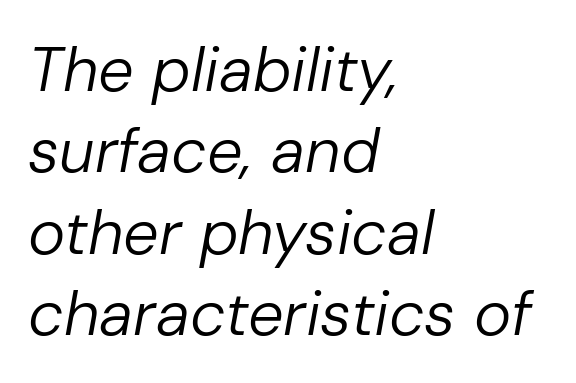
The letters advance in unequal steps, a hallmark of proportional type. The rendering keeps characters at their native spacing. In terms of posture, this sample is oblique. Rows of type keep a routine distance in the vertical direction. The strip under each line holds only bare page. Each line starts at the same left margin while the right side varies.
